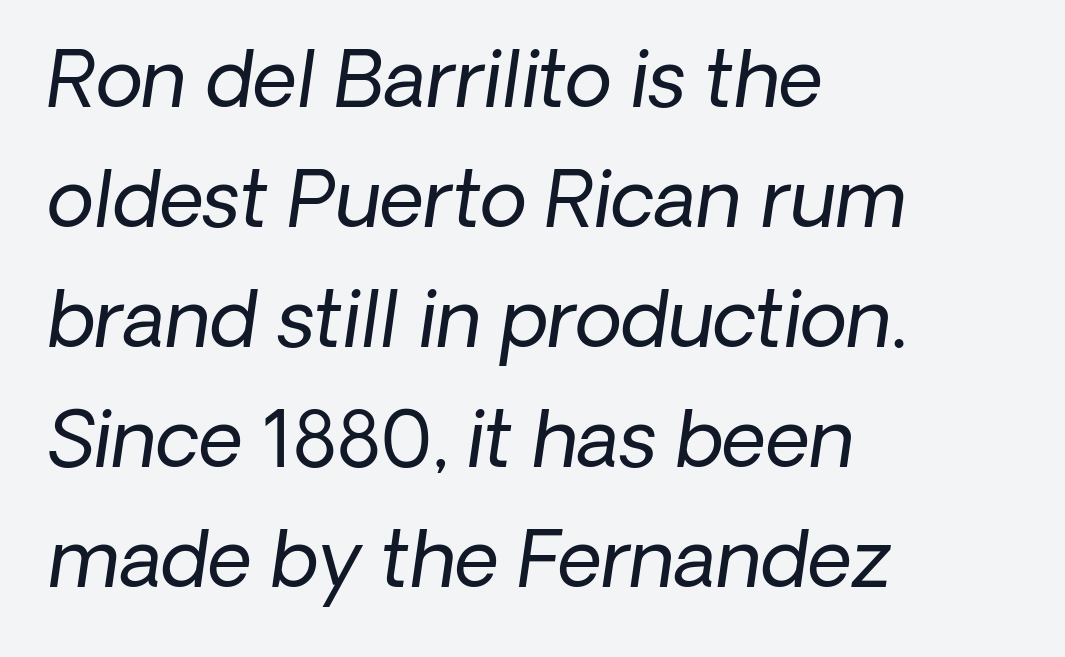
Each word holds together tightly as a unit, with standard inter-letter gaps. The zone under the glyphs is completely vacant. Spacing verdict: proportional, widths tailored to each character. These glyphs show unthickened strokes, regular width or finer. Summary of vertical rhythm: regular, with standard interline spacing. The text carries the slant typical of an italic or oblique font.
